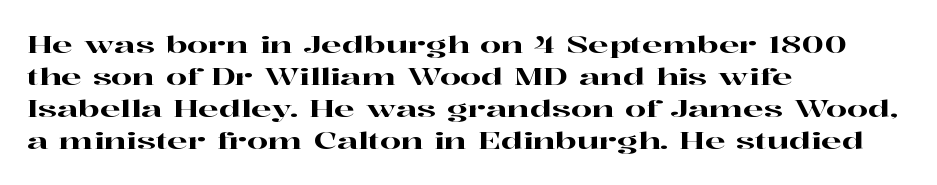
The image shows 24 px text type, upright; set left-aligned, normal line spacing (1.34x), normal letter spacing, not underlined.
